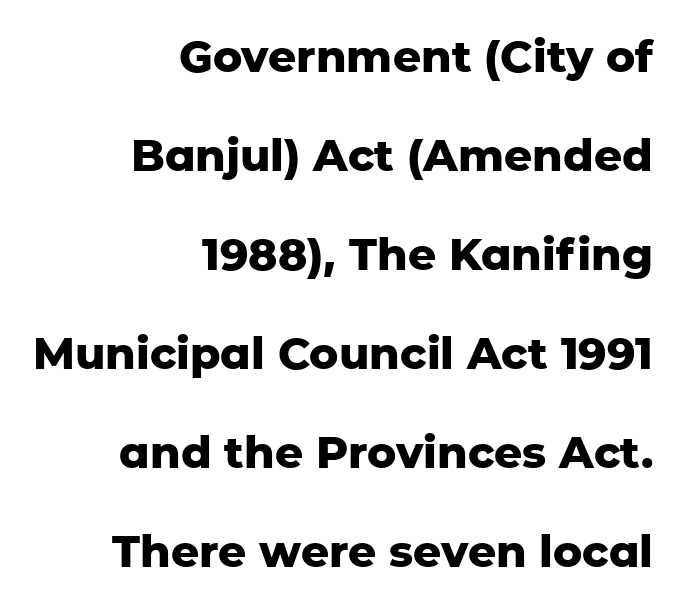
The image shows 44 px heavy sans-serif type, upright; set right-aligned, loose line spacing (2.25x), normal letter spacing, not underlined; low stroke contrast and a medium x-height.
